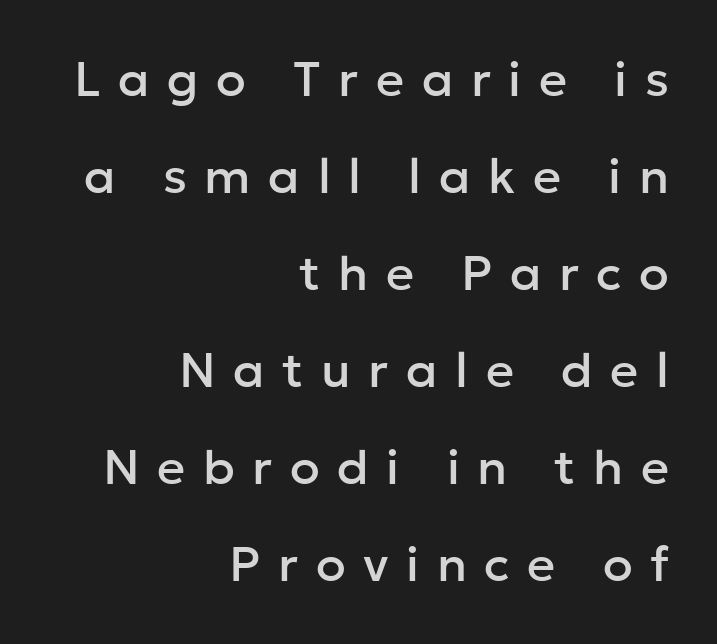
Decoration check: the copy has no underline. Every row of glyphs terminates at an identical x-position on the right. The passage shown stacks its lines with a broad gap. Nope, no serifs anywhere on these letters. Looks like regular typesetting: each glyph gets only the width it needs.
